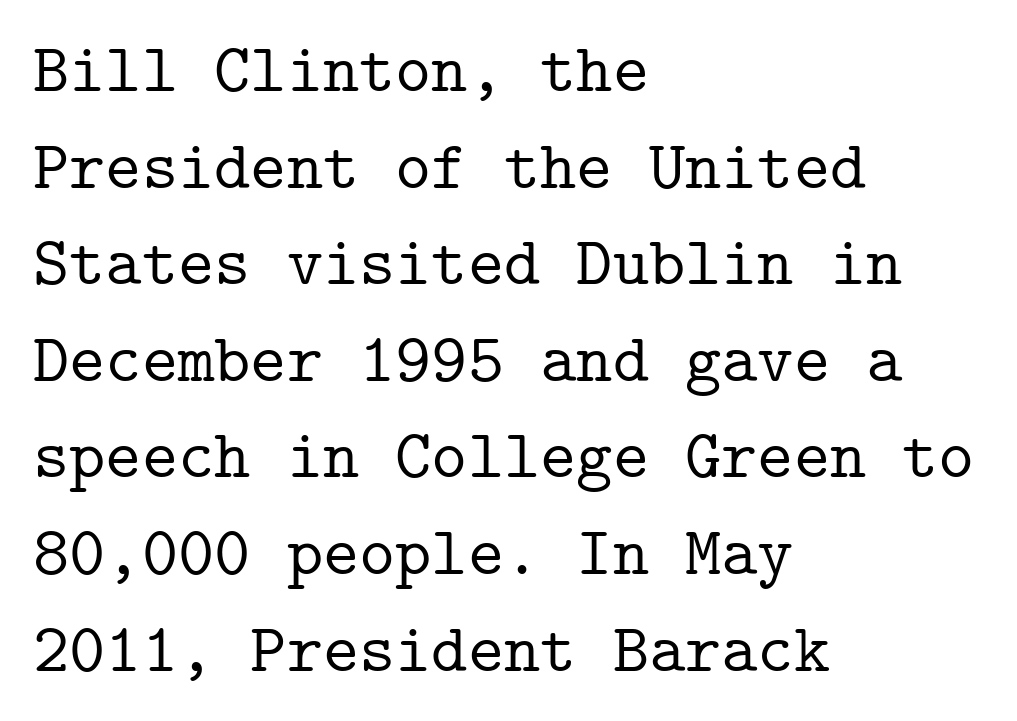
The rendering anchors every line to the left-hand side. You can tell from the footed stems that serif type was used. Check under the words: just untouched page. Every character here occupies the same horizontal width, giving the sample a typewriter-like rhythm.
